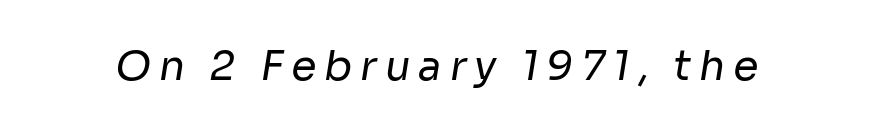
{"serif": "no", "bold": "no", "weight": "regular", "width": "normal", "stroke_contrast": "low", "x_height": "medium", "monospaced": "no", "underline": "no", "glyph_px": 41}
